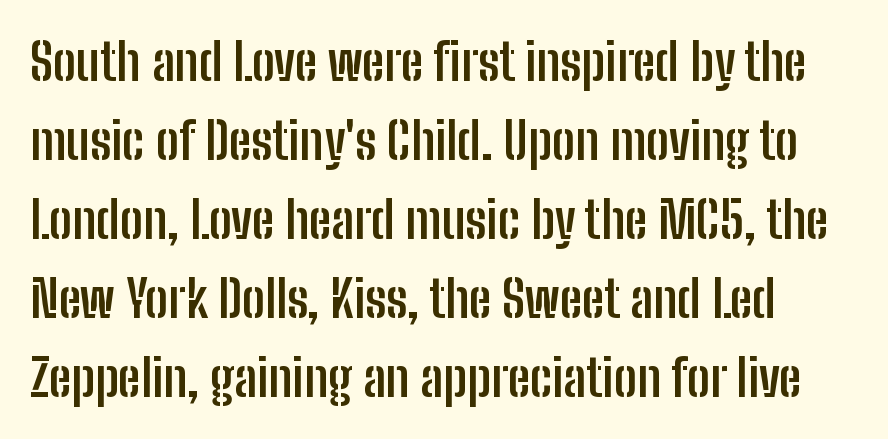
{"serif": "no", "italic": "no", "bold": "yes", "weight": "semibold", "width": "condensed", "stroke_contrast": "low", "x_height": "medium", "monospaced": "no", "underline": "no", "line_spacing": "normal", "line_spacing_ratio": 1.55, "letter_spacing": "normal", "letter_spacing_em": 0.0, "glyph_px": 51}
